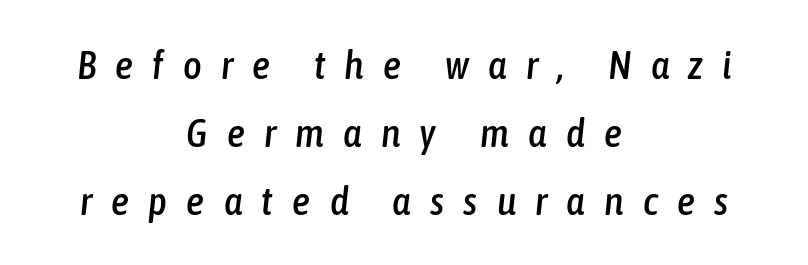
The letters are slanted; this is an italic face. Leftover space on each line is divided equally before and after the words. Underlining? Definitely not there. A typesetter would call this leading conventional body-copy spacing.
